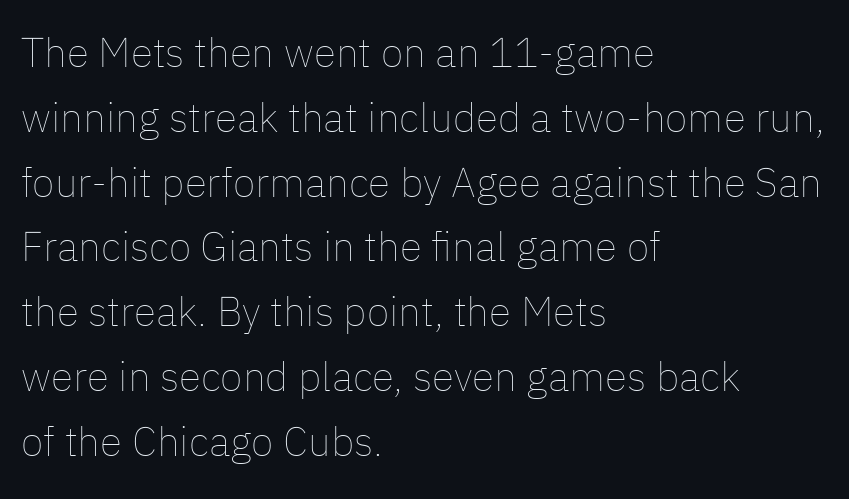
Q: Is the text bold? A: No.
Q: Is the text italic (slanted)? A: No, it is upright.
Q: Is the text underlined? A: No.
Q: How is the paragraph aligned? A: Left-aligned.
Q: Is the spacing between letters normal or unusually wide? A: Normal.
Q: Is the spacing between lines tight, normal or loose? A: Normal.
Q: Width (condensed, normal, or wide)? A: Normal.
Q: Stroke contrast? A: Low.
Q: x-height? A: Medium.
Q: Monospaced? A: No.
